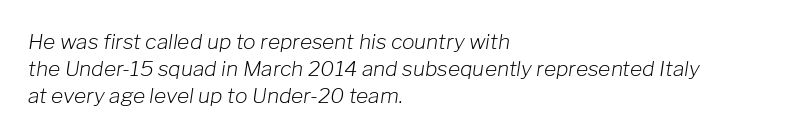
{"italic": "yes", "lean": "right", "slant_degrees": 8, "bold": "no", "underline": "no", "align": "left", "line_spacing": "normal", "line_spacing_ratio": 1.29, "letter_spacing": "normal", "letter_spacing_em": 0.0, "glyph_px": 21}
